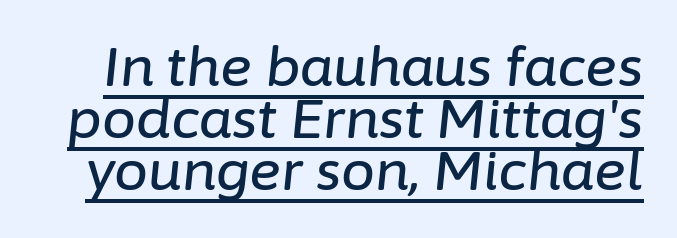
Q: Is the text italic (slanted)? A: Yes, it leans right by about 6 degrees.
Q: Is the text underlined? A: Yes.
Q: Is the spacing between letters normal or unusually wide? A: Normal.
Q: Is the spacing between lines tight, normal or loose? A: Tight.
Q: Width (condensed, normal, or wide)? A: Normal.
Q: Stroke contrast? A: Low.
Q: x-height? A: Medium.
Q: Monospaced? A: No.
